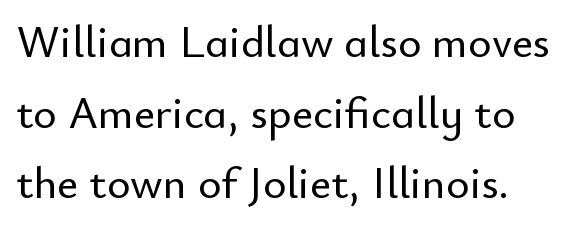
The image shows 45 px sans-serif type, upright; set left-aligned, normal line spacing (1.57x), normal letter spacing, not underlined; low stroke contrast and a small x-height.
